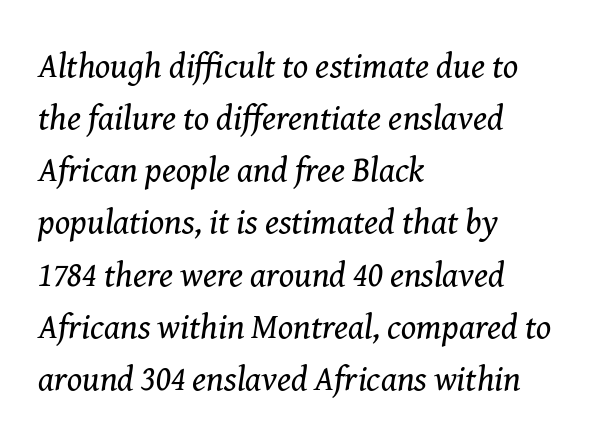
{"serif": "yes", "italic": "yes", "lean": "right", "slant_degrees": 8, "bold": "no", "weight": "regular", "width": "normal", "stroke_contrast": "medium", "x_height": "medium", "monospaced": "no", "underline": "no", "align": "left", "line_spacing": "normal", "line_spacing_ratio": 1.49, "letter_spacing": "normal", "letter_spacing_em": 0.0, "glyph_px": 35}
